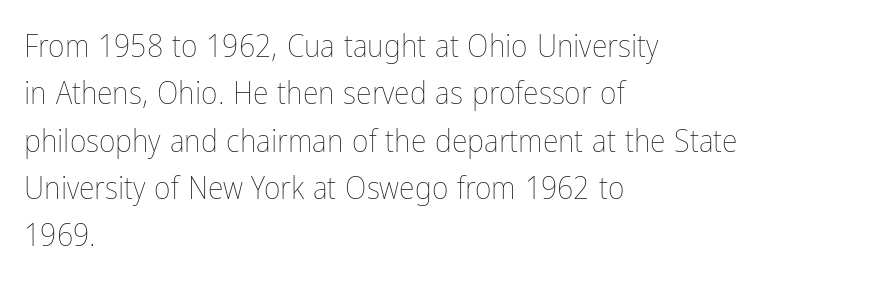
The image shows 32 px thin, condensed type, upright; set left-aligned, normal line spacing (1.48x), normal letter spacing, not underlined; low stroke contrast and a medium x-height.
